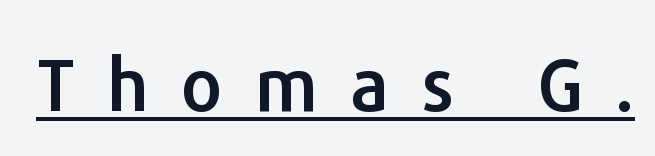
Q: Is the text italic (slanted)? A: No, it is upright.
Q: Is the typeface a serif or a sans-serif typeface? A: Sans-serif.
Q: Is the text underlined? A: Yes.
Q: Is the spacing between letters normal or unusually wide? A: Unusually wide.
Q: Width (condensed, normal, or wide)? A: Normal.
Q: Stroke contrast? A: Low.
Q: x-height? A: Medium.
Q: Monospaced? A: No.
